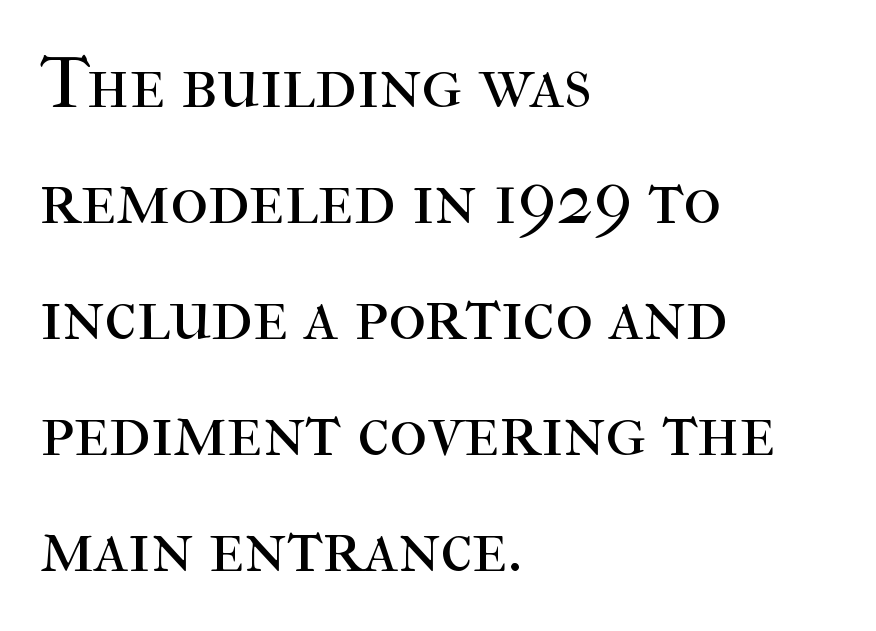
The image shows 73 px regular-weight serif type, upright; set left-aligned, normal line spacing (1.59x), normal letter spacing, not underlined; high stroke contrast and a medium x-height.
